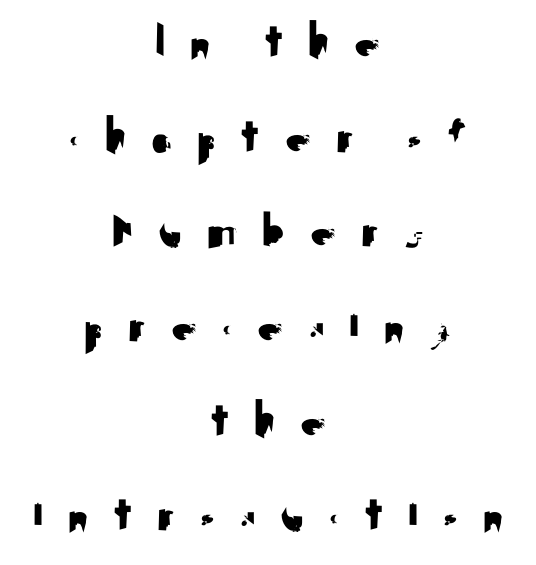
The image shows 52 px sans-serif type, upright; set centered, line spacing 1.82x, unusually wide letter spacing (+0.44 em), not underlined; medium stroke contrast and a small x-height.
